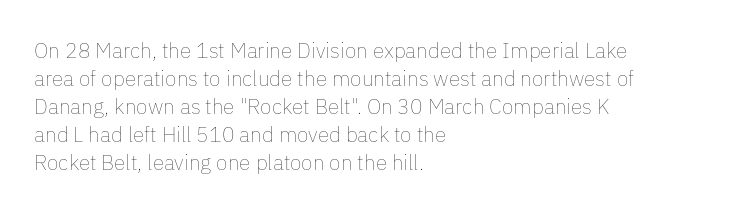
The image shows 21 px text type, upright; set left-aligned, normal line spacing (1.33x), normal letter spacing, not underlined.
